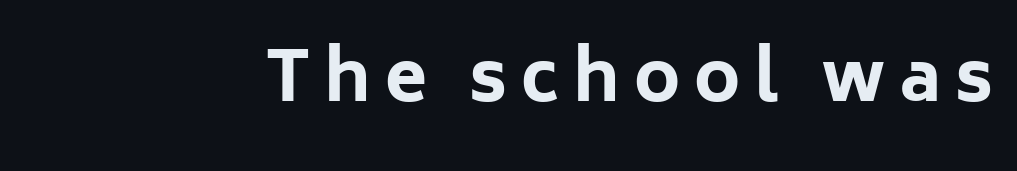
{"serif": "no", "italic": "no", "bold": "yes", "weight": "bold", "width": "normal", "stroke_contrast": "low", "x_height": "medium", "monospaced": "no", "underline": "no", "letter_spacing": "wide", "letter_spacing_em": 0.2, "glyph_px": 69}
